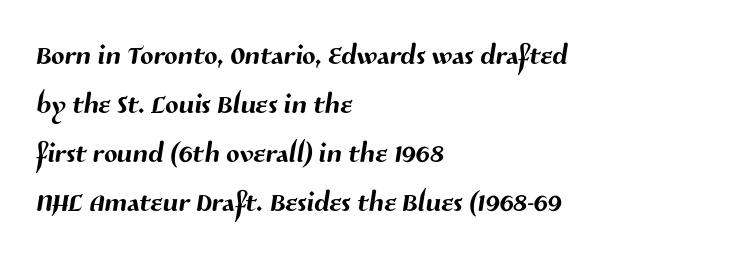
Summary of vertical rhythm: regular, with standard interline spacing. The tracking reads as untouched default to a designer's eye. Letters rest on an invisible, unmarked baseline. The face used here is a sans, in the tradition of grotesques and geometrics. These lines are rendered in a variable-pitch font.
